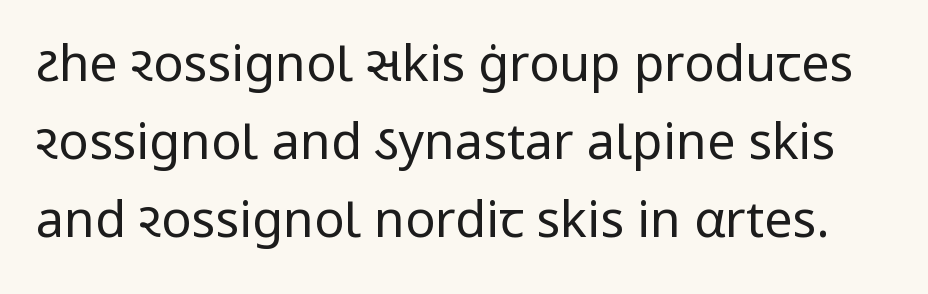
The image shows 50 px regular-weight sans-serif type, upright; set normal line spacing (1.56x), normal letter spacing, not underlined; low stroke contrast and a medium x-height.
